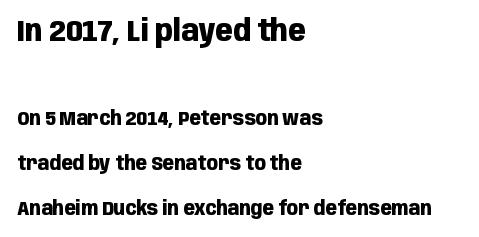
A typesetter would call this proportional, since set widths differ per character. Font category for this specimen: sans-serif. Does the bottom block carry the larger type? No, the top block does. Successive baselines arrive slowly, with a big drop between each. Students, this is bold: see how much ink each stroke carries. There is no visible air inserted between adjacent glyphs.
